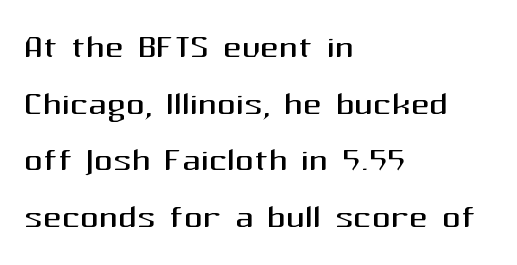
The image shows 46 px regular-weight sans-serif type, upright; set left-aligned, line spacing 1.23x, normal letter spacing, not underlined; medium stroke contrast and a medium x-height.
